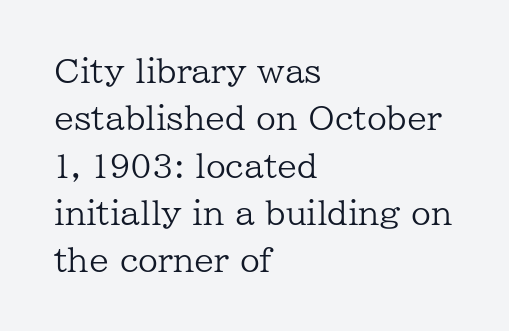
The image shows 32 px regular-weight serif type, upright; set left-aligned, normal line spacing (1.48x), normal letter spacing, not underlined; low stroke contrast and a medium x-height.
